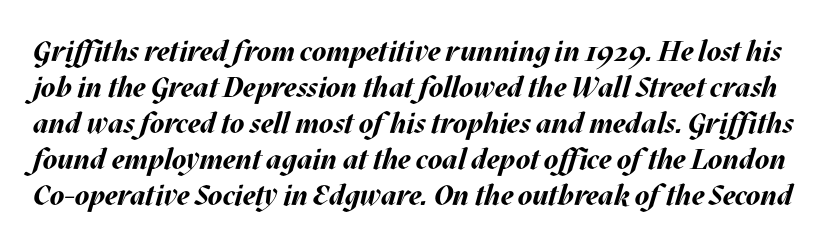
The foot of each line stays bare and open. The letters are bold, with thick, heavy strokes. These lines are rendered in a variable-pitch font. Characters are canted at an angle relative to the baseline's perpendicular.
